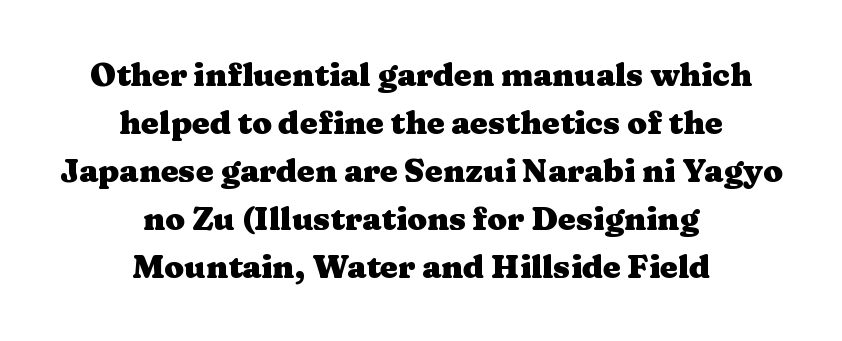
The image shows 32 px heavy, wide serif type, upright; set centered, normal line spacing (1.5x), normal letter spacing, not underlined; medium stroke contrast and a medium x-height.
